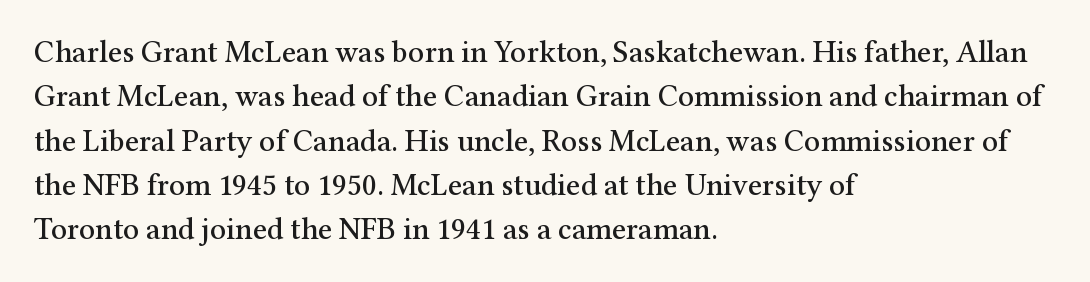
The image shows 31 px serif type, upright; set left-aligned, normal line spacing (1.43x), normal letter spacing, not underlined; medium stroke contrast and a medium x-height.
